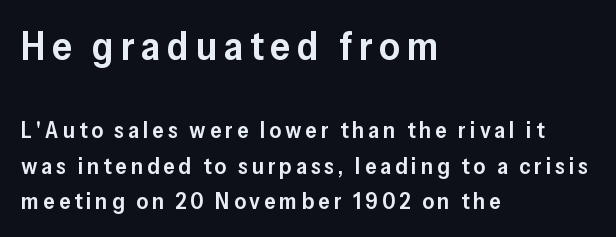
Notice how descenders clear the ascenders below comfortably — that's standard leading. Each letter keeps its own natural width here, so spacing adapts to shape. Summary of weight: moderately heavy, a semibold. Nothing sits at the stroke ends, so this counts as sans-serif. These lines are set flush left with a ragged right edge.
